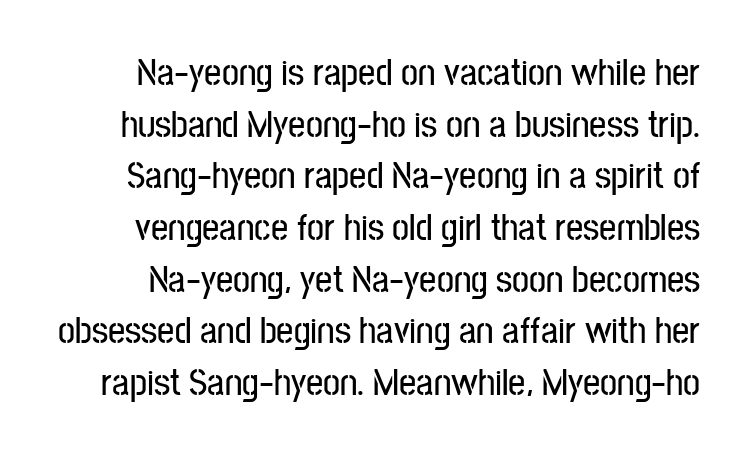
Q: Is the text italic (slanted)? A: No, it is upright.
Q: Is the typeface a serif or a sans-serif typeface? A: Sans-serif.
Q: Is the text underlined? A: No.
Q: Is the spacing between letters normal or unusually wide? A: Normal.
Q: Is the spacing between lines tight, normal or loose? A: Normal.
Q: Width (condensed, normal, or wide)? A: Condensed.
Q: Stroke contrast? A: Low.
Q: x-height? A: Medium.
Q: Monospaced? A: No.
